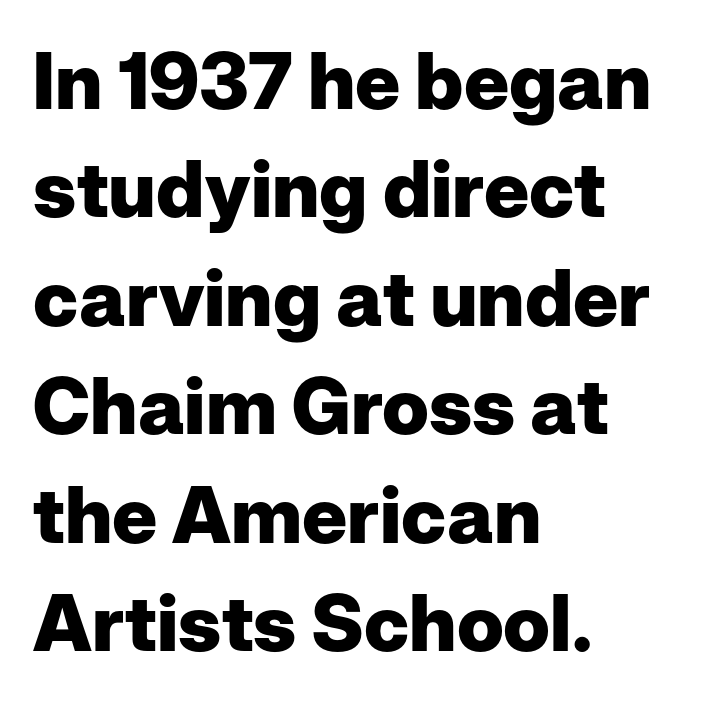
{"serif": "no", "italic": "no", "bold": "yes", "weight": "heavy", "width": "normal", "stroke_contrast": "low", "x_height": "medium", "monospaced": "no", "underline": "no", "align": "left", "line_spacing": "normal", "line_spacing_ratio": 1.39, "letter_spacing": "normal", "letter_spacing_em": 0.0, "glyph_px": 78}
